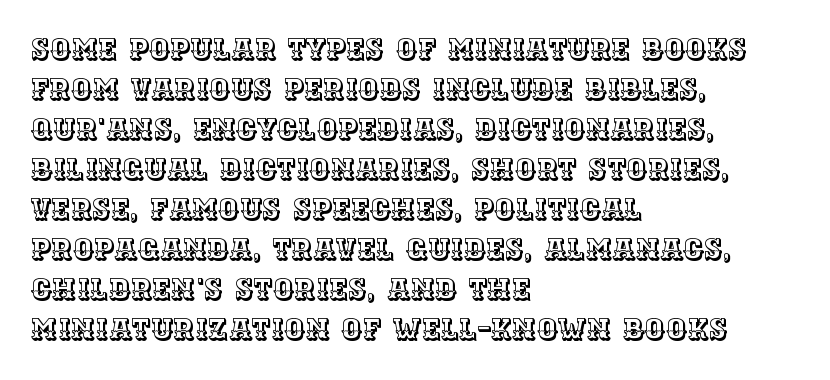
{"italic": "no", "width": "normal", "x_height": "large", "monospaced": "no", "underline": "no", "align": "left", "line_spacing": "normal", "line_spacing_ratio": 1.38, "letter_spacing": "normal", "letter_spacing_em": 0.0, "glyph_px": 29}
